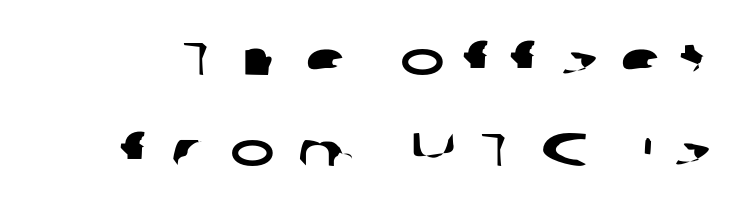
Q: Is the typeface a serif or a sans-serif typeface? A: Sans-serif.
Q: Is the text underlined? A: No.
Q: Is the spacing between letters normal or unusually wide? A: Unusually wide.
Q: Is the spacing between lines tight, normal or loose? A: Loose.
Q: Width (condensed, normal, or wide)? A: Wide.
Q: Stroke contrast? A: Low.
Q: x-height? A: Medium.
Q: Monospaced? A: No.
